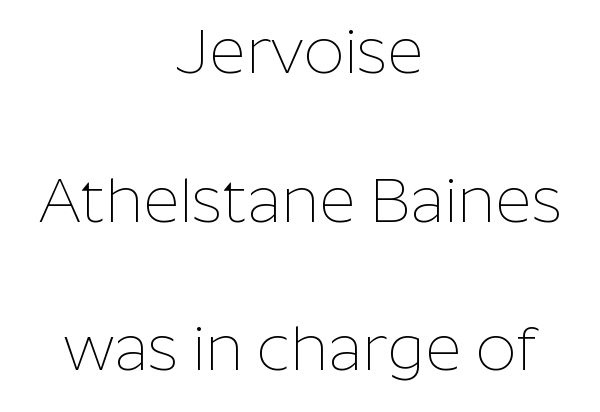
Counters stay open thanks to moderate or lighter strokes. Proportional: the letters do not fall into vertical columns. A clean baseline with only descenders dipping below it. The line texture is even and compact thanks to regular tracking. One-word summary of the alignment: center.
